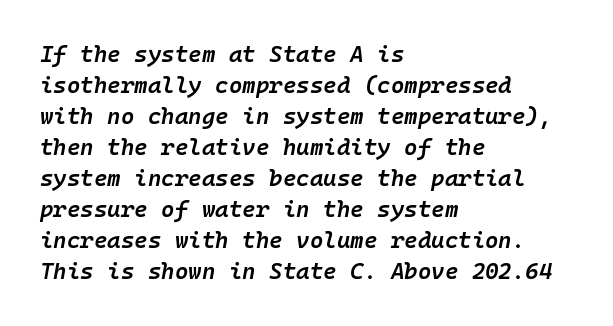
{"italic": "yes", "lean": "right", "slant_degrees": 10, "bold": "semi", "underline": "no", "align": "left", "line_spacing": "normal", "line_spacing_ratio": 1.35, "letter_spacing": "normal", "letter_spacing_em": 0.0, "glyph_px": 23}
